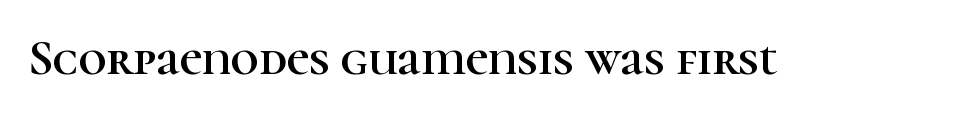
The letters carry serifs — small finishing strokes at the ends of their stems. The foot of each line stays bare and open. The letters advance in unequal steps, a hallmark of proportional type. Nobody touched the tracking dial on this one. Italic? Not at all — the glyphs are vertical.
